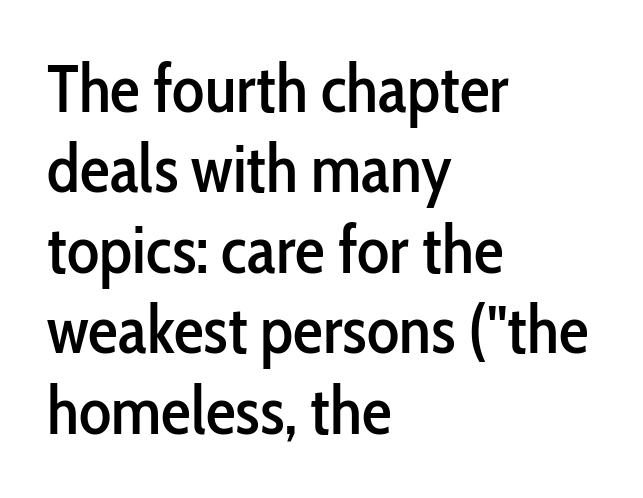
{"serif": "no", "italic": "no", "width": "condensed", "stroke_contrast": "low", "x_height": "medium", "monospaced": "no", "underline": "no", "align": "left", "line_spacing_ratio": 1.2, "letter_spacing": "normal", "letter_spacing_em": 0.0, "glyph_px": 67}
